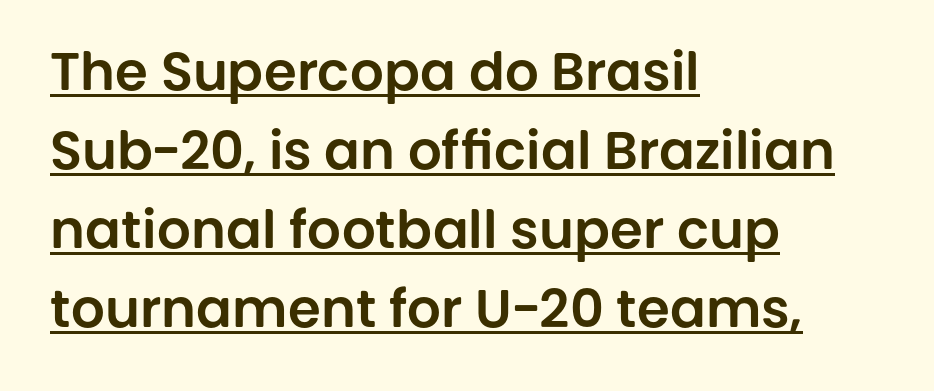
Q: Is the text italic (slanted)? A: No, it is upright.
Q: Is the typeface a serif or a sans-serif typeface? A: Sans-serif.
Q: Is the text underlined? A: Yes.
Q: How is the paragraph aligned? A: Left-aligned.
Q: Is the spacing between letters normal or unusually wide? A: Normal.
Q: Is the spacing between lines tight, normal or loose? A: Normal.
Q: Width (condensed, normal, or wide)? A: Normal.
Q: Stroke contrast? A: Low.
Q: x-height? A: Large.
Q: Monospaced? A: No.
